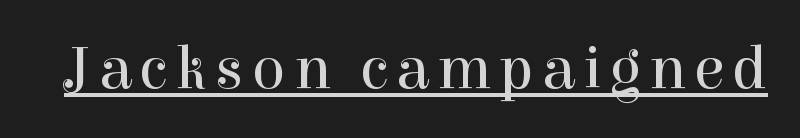
{"serif": "yes", "italic": "no", "bold": "no", "weight": "regular", "width": "normal", "stroke_contrast": "high", "x_height": "medium", "monospaced": "no", "underline": "yes", "glyph_px": 62}
